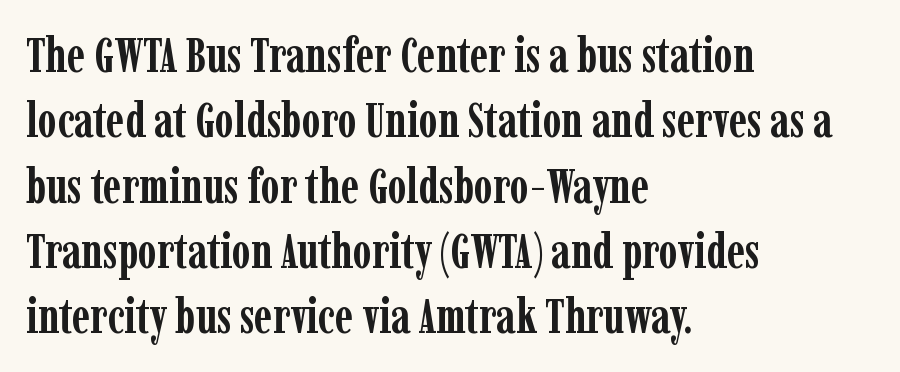
Anything drawn beneath the words? Only blank space. In terms of weight, the rendering is a true, heavy bold. This sample keeps an unexceptional amount of space between lines. This rendering uses left alignment, leaving the right contour irregular. This sample has the flowing, uneven cadence of proportional lettering. Tracking value appears to be zero — textbook default spacing.
